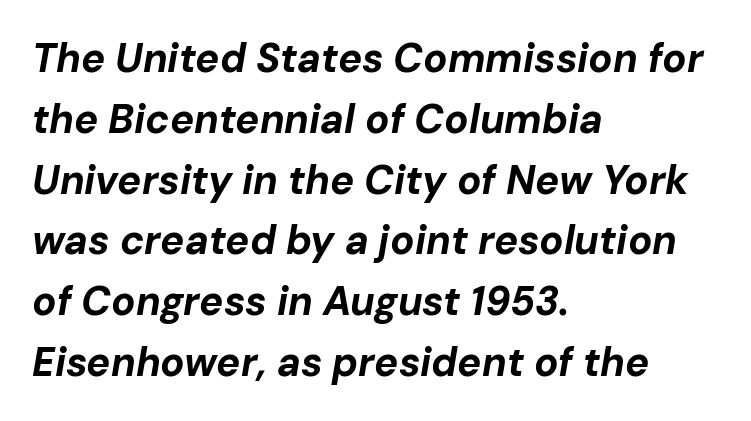
Underline: absent. Typeset ragged right — the left edge is the straight one. Notice how descenders clear the ascenders below comfortably — that's standard leading. The rendering uses a bold face; every stroke is thick and dark. This rendering leaves character spacing at its baseline value. Observe the lean: these are italic letterforms.
